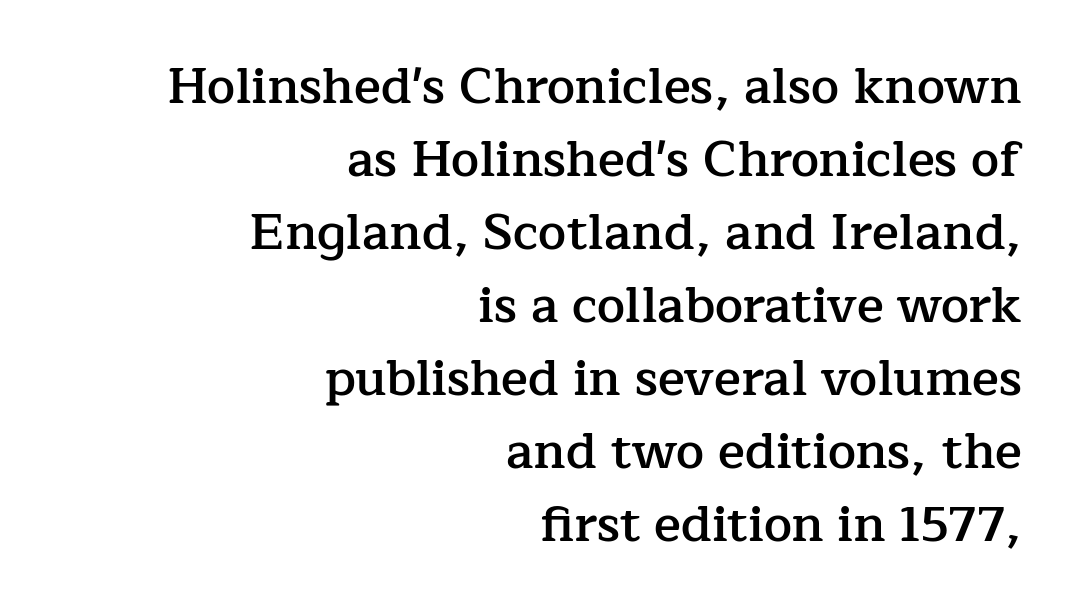
The image shows 50 px semibold serif type, upright; set right-aligned, normal line spacing (1.46x), normal letter spacing, not underlined; low stroke contrast and a medium x-height.
